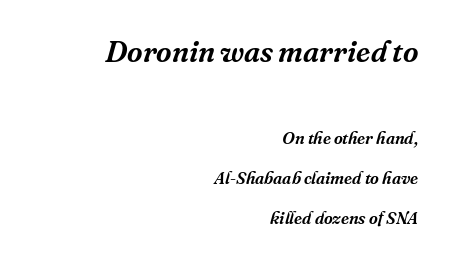
Q: Is the text italic (slanted)? A: Yes, it leans right by about 16 degrees.
Q: Is the typeface a serif or a sans-serif typeface? A: Serif.
Q: Is the text underlined? A: No.
Q: How is the paragraph aligned? A: Right-aligned.
Q: Is the spacing between letters normal or unusually wide? A: Normal.
Q: Is the spacing between lines tight, normal or loose? A: Loose.
Q: Which block of text is set in a larger size, the first (top) or the second (bottom)? A: The first (top) one.
Q: Width (condensed, normal, or wide)? A: Normal.
Q: Stroke contrast? A: Medium.
Q: x-height? A: Medium.
Q: Monospaced? A: No.
